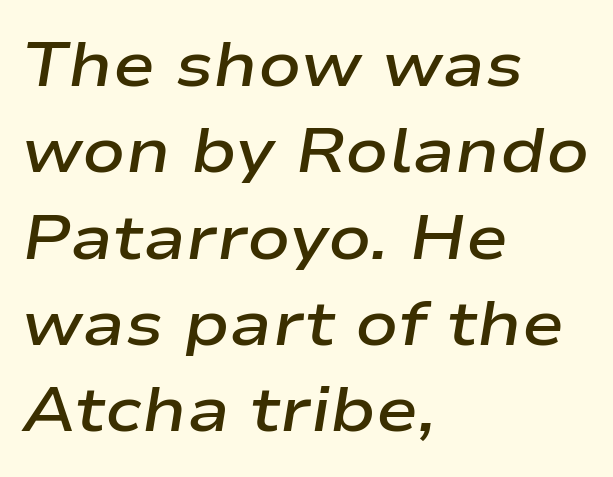
The image shows 63 px semibold, wide type, italic (leaning right); set left-aligned, normal line spacing (1.37x), normal letter spacing, not underlined; low stroke contrast and a medium x-height.
